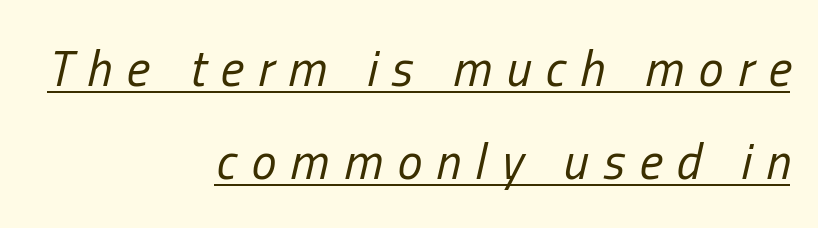
Q: Is the text bold? A: No.
Q: Is the text italic (slanted)? A: Yes, it leans right by about 13 degrees.
Q: Is the text underlined? A: Yes.
Q: How is the paragraph aligned? A: Right-aligned.
Q: Is the spacing between letters normal or unusually wide? A: Unusually wide.
Q: Width (condensed, normal, or wide)? A: Condensed.
Q: Stroke contrast? A: Low.
Q: x-height? A: Medium.
Q: Monospaced? A: No.
